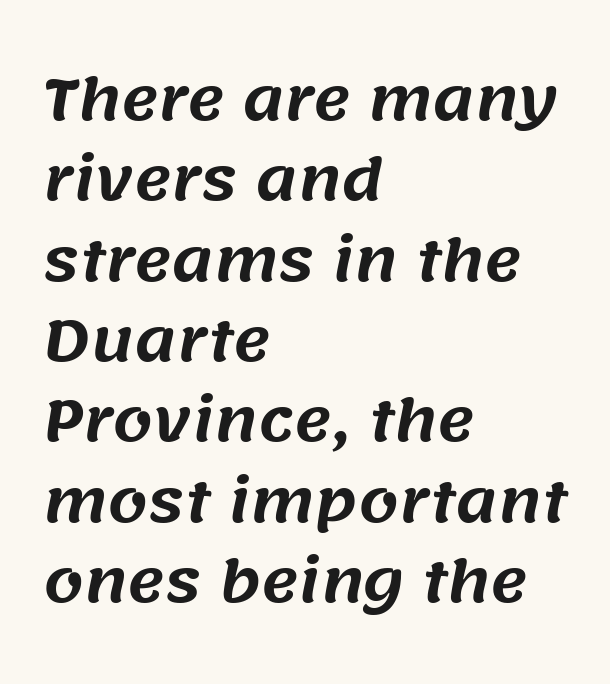
Notice how descenders clear the ascenders below comfortably — that's standard leading. Varying glyph widths throughout — classic text-font behaviour. Layout note: lines flush left. Spacing between characters is what you'd get straight out of the box. Descenders are the only things crossing below the line. This rendering employs a face without finishing strokes, i.e., a sans-serif.
